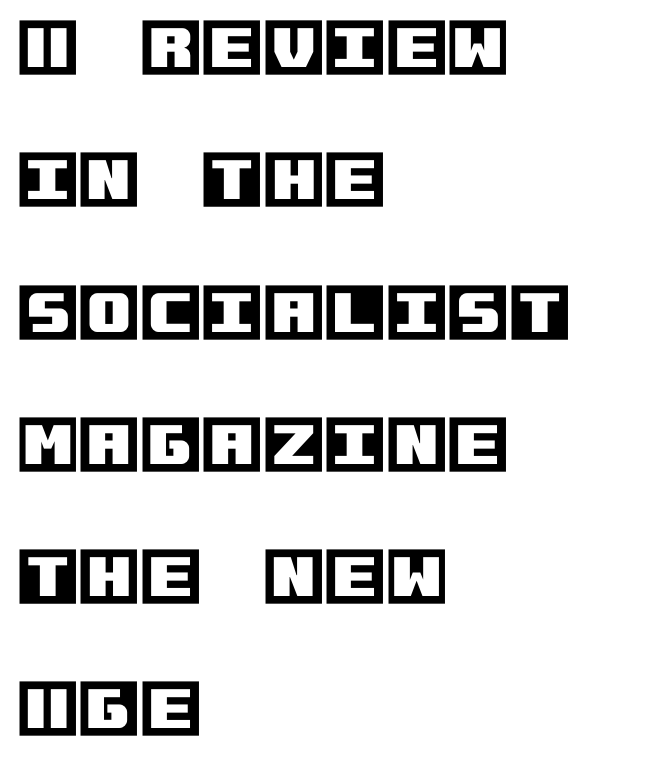
The image shows 63 px text type, upright; set left-aligned, loose line spacing (2.1x), normal letter spacing, not underlined; a large x-height.
